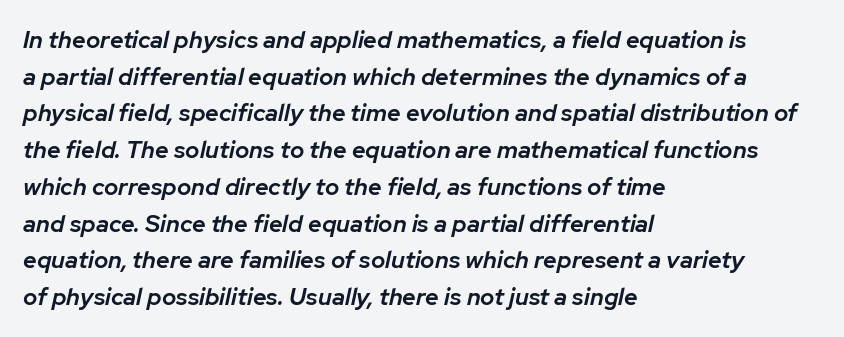
Q: Is the text bold? A: Semi-bold.
Q: Is the text italic (slanted)? A: Yes, it leans right by about 12 degrees.
Q: Is the text underlined? A: No.
Q: How is the paragraph aligned? A: Left-aligned.
Q: Is the spacing between letters normal or unusually wide? A: Normal.
Q: Is the spacing between lines tight, normal or loose? A: Normal.
